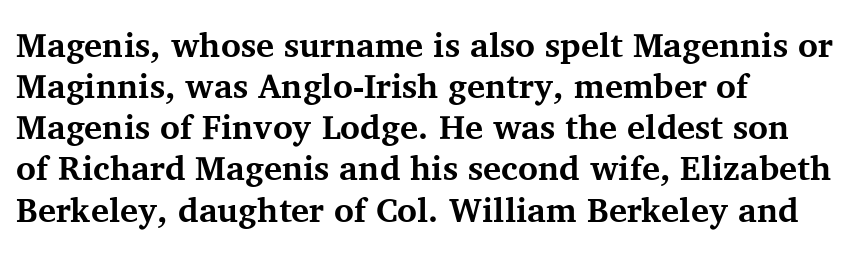
Q: Is the text bold? A: Yes.
Q: Is the text italic (slanted)? A: No, it is upright.
Q: Is the typeface a serif or a sans-serif typeface? A: Serif.
Q: Is the text underlined? A: No.
Q: How is the paragraph aligned? A: Left-aligned.
Q: Is the spacing between letters normal or unusually wide? A: Normal.
Q: Width (condensed, normal, or wide)? A: Normal.
Q: Stroke contrast? A: Medium.
Q: x-height? A: Medium.
Q: Monospaced? A: No.
